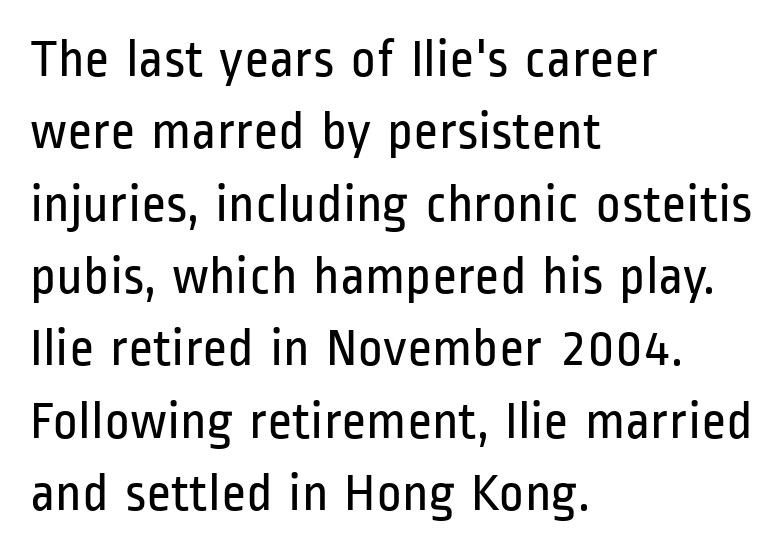
Is the block centered? No — it sits flush against the left margin. The font family rendered here belongs to the sans-serif group. Is this a fixed-width face? No — the glyphs have proportional, varying widths. Words appear dense and cohesive because spacing is normal.
